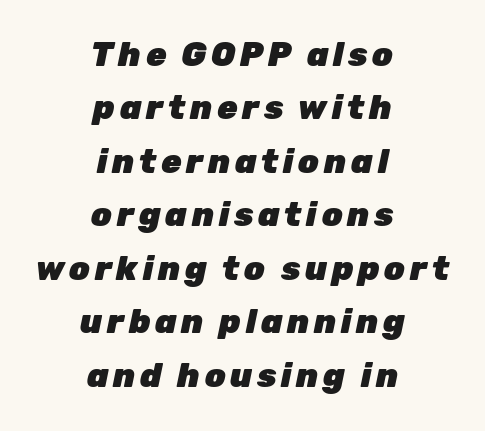
{"italic": "yes", "lean": "right", "slant_degrees": 12, "bold": "yes", "weight": "heavy", "width": "normal", "stroke_contrast": "low", "x_height": "medium", "monospaced": "no", "underline": "no", "align": "center", "line_spacing": "normal", "line_spacing_ratio": 1.62, "glyph_px": 33}
